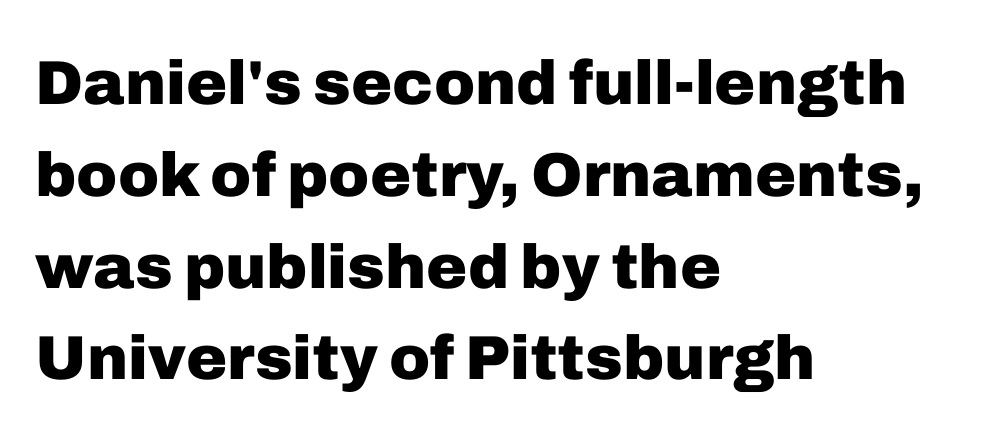
The paragraph has a hard left edge and a soft right edge. Any mark beneath the type? The region is blank. Each letter keeps its own natural width here, so spacing adapts to shape. Serifs: no, the terminals of the letterforms are clean.
